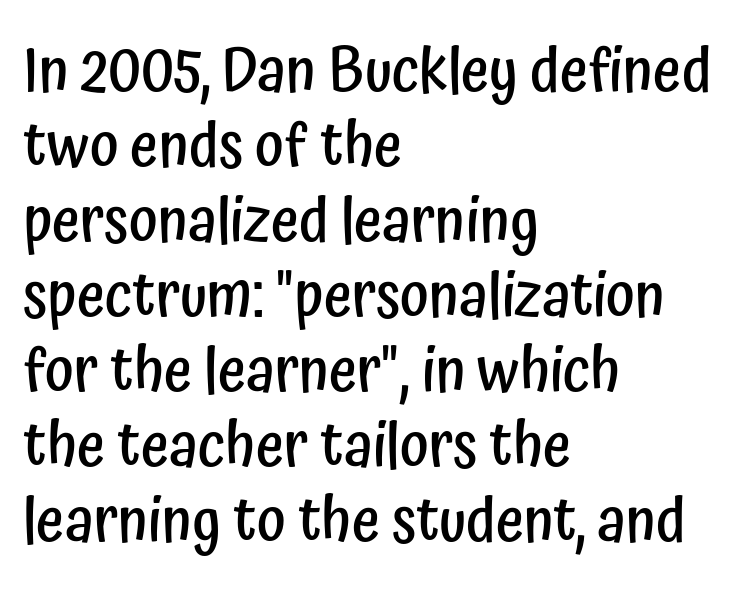
The lettering stays uniformly vertical, giving the passage a roman look. The passage shown is typeset with a sans-serif family. Proportional: the letters do not fall into vertical columns. Short and long lines alike share a common starting point at left. Characters follow at the spacing the type designer built in. How heavy is the stroke? Medium-heavy — a semibold, shy of bold.
